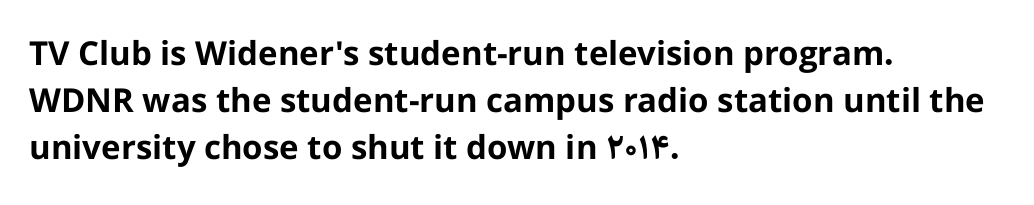
Q: Is the text bold? A: Yes.
Q: Is the text italic (slanted)? A: No, it is upright.
Q: Is the typeface a serif or a sans-serif typeface? A: Sans-serif.
Q: Is the text underlined? A: No.
Q: How is the paragraph aligned? A: Left-aligned.
Q: Is the spacing between letters normal or unusually wide? A: Normal.
Q: Is the spacing between lines tight, normal or loose? A: Normal.
Q: Width (condensed, normal, or wide)? A: Normal.
Q: Stroke contrast? A: Low.
Q: x-height? A: Medium.
Q: Monospaced? A: No.
